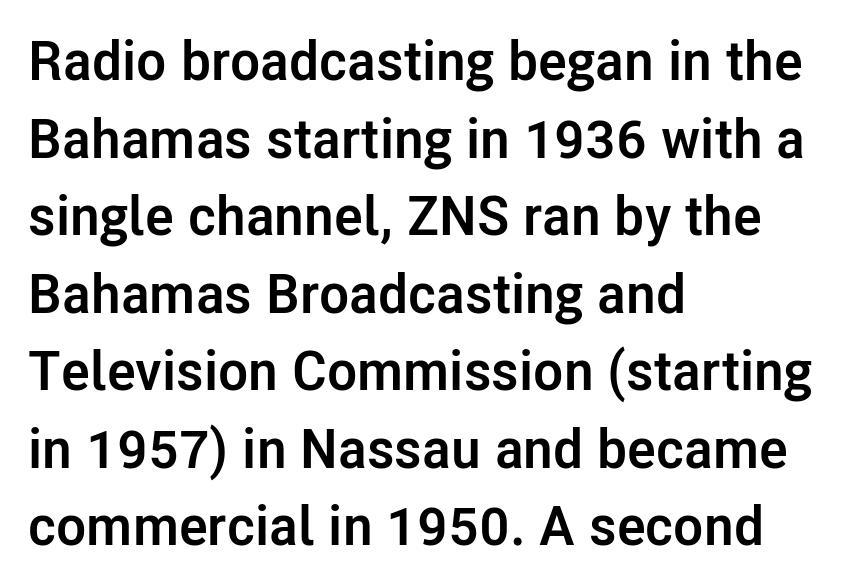
Q: Is the text bold? A: Yes.
Q: Is the text italic (slanted)? A: No, it is upright.
Q: Is the typeface a serif or a sans-serif typeface? A: Sans-serif.
Q: Is the text underlined? A: No.
Q: How is the paragraph aligned? A: Left-aligned.
Q: Is the spacing between letters normal or unusually wide? A: Normal.
Q: Is the spacing between lines tight, normal or loose? A: Normal.
Q: Width (condensed, normal, or wide)? A: Normal.
Q: Stroke contrast? A: Low.
Q: x-height? A: Medium.
Q: Monospaced? A: No.
